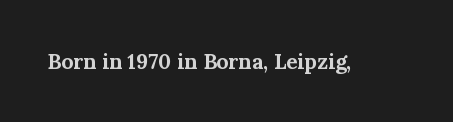
{"italic": "no", "bold": "yes", "underline": "no", "letter_spacing": "normal", "letter_spacing_em": 0.0, "glyph_px": 21}
